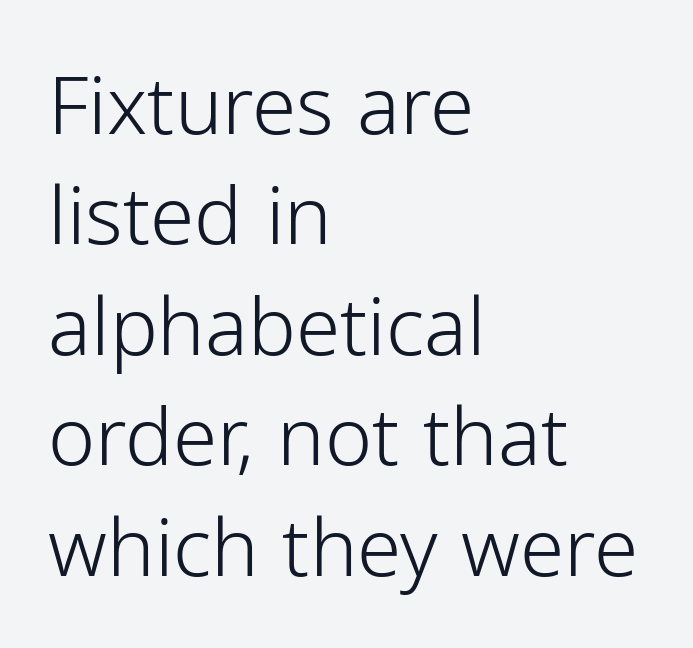
The image shows 80 px light sans-serif type, upright; set left-aligned, normal line spacing (1.38x), normal letter spacing, not underlined; low stroke contrast and a medium x-height.
